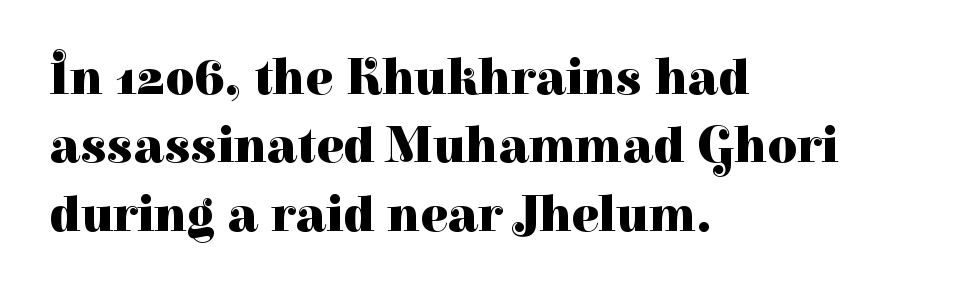
The image shows 51 px heavy serif type, upright; set left-aligned, normal line spacing (1.34x), normal letter spacing, not underlined; high stroke contrast and a medium x-height.
